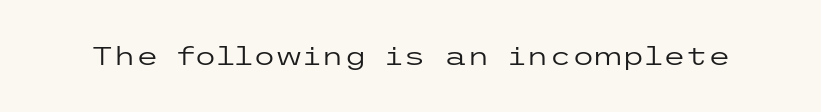
A roman cut, with each character standing at attention. Decoration check: the copy has no underline. The gaps between neighbouring characters are ordinary and unremarkable. Bold? No — there's no thickening of the strokes.
